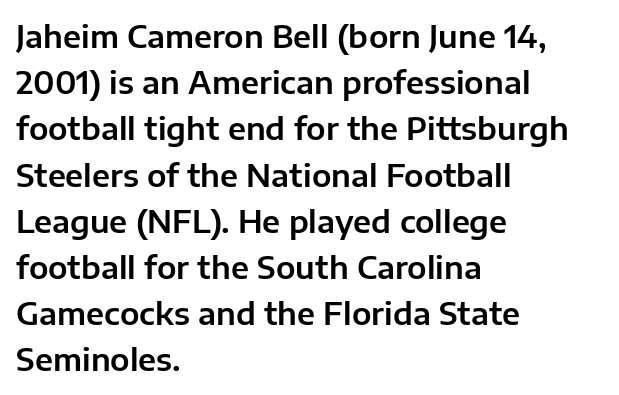
Q: Is the text italic (slanted)? A: No, it is upright.
Q: Is the typeface a serif or a sans-serif typeface? A: Sans-serif.
Q: Is the text underlined? A: No.
Q: How is the paragraph aligned? A: Left-aligned.
Q: Is the spacing between letters normal or unusually wide? A: Normal.
Q: Is the spacing between lines tight, normal or loose? A: Normal.
Q: Width (condensed, normal, or wide)? A: Normal.
Q: Stroke contrast? A: Low.
Q: x-height? A: Medium.
Q: Monospaced? A: No.
